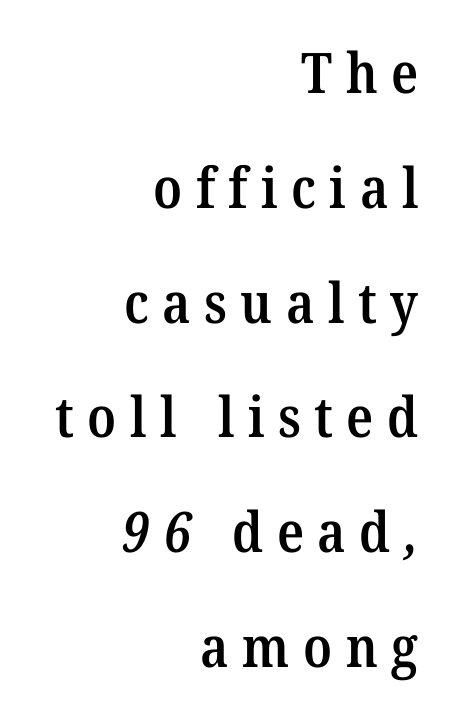
{"serif": "yes", "bold": "semi", "weight": "semibold", "width": "normal", "stroke_contrast": "medium", "x_height": "medium", "monospaced": "no", "underline": "no", "align": "right", "line_spacing": "loose", "line_spacing_ratio": 2.05, "letter_spacing": "wide", "letter_spacing_em": 0.24, "glyph_px": 56}
